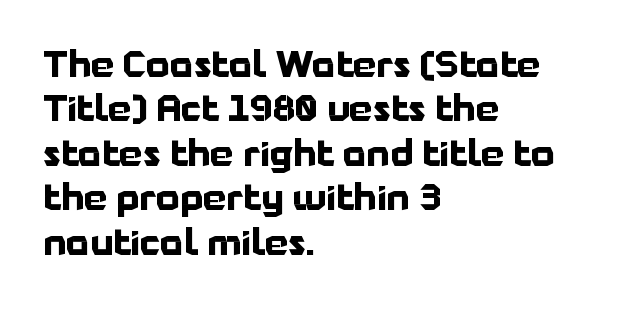
The image shows 37 px bold sans-serif type, upright; set left-aligned, line spacing 1.2x, normal letter spacing, not underlined; low stroke contrast and a medium x-height.
